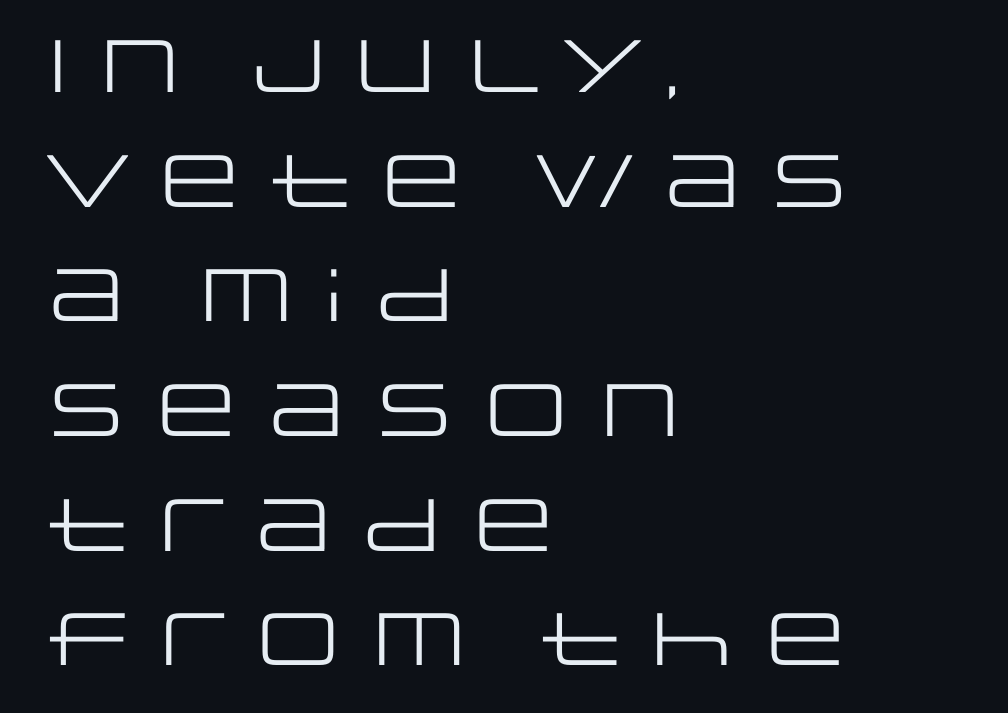
Every row of glyphs begins at an identical x-position on the left. Clear beneath every line of the passage. This sample has the flowing, uneven cadence of proportional lettering. No italicization has been applied; the sample stays upright. The font is comparable to plain body text, perhaps lighter.
